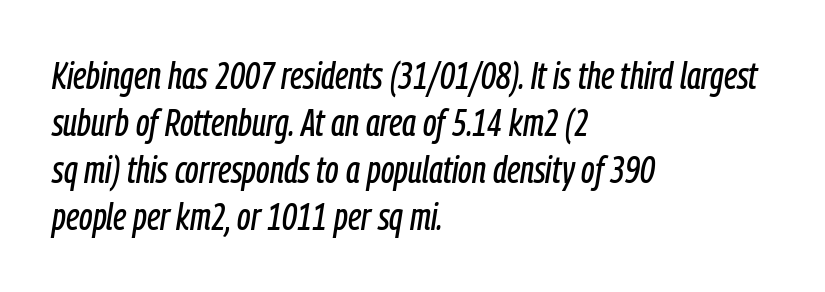
{"italic": "yes", "lean": "right", "slant_degrees": 9, "width": "condensed", "stroke_contrast": "low", "x_height": "medium", "monospaced": "no", "underline": "no", "align": "left", "line_spacing_ratio": 1.24, "letter_spacing": "normal", "letter_spacing_em": 0.0, "glyph_px": 38}
